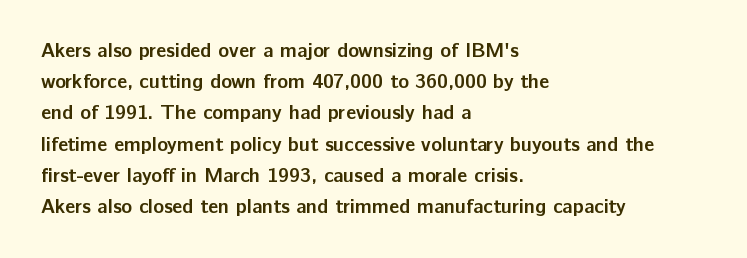
Beneath every word, the page is bare. The letterforms sit shoulder to shoulder at normal distance. The typesetter chose a ragged-right arrangement here. What weight is shown? A full bold with thick strokes.
